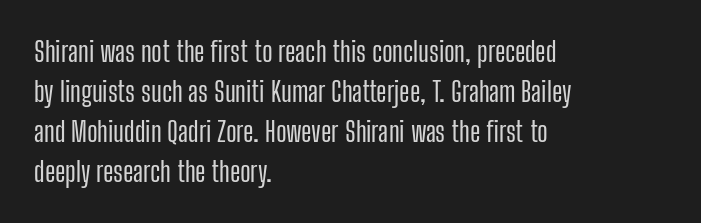
Q: Is the text italic (slanted)? A: No, it is upright.
Q: Is the typeface a serif or a sans-serif typeface? A: Sans-serif.
Q: Is the text underlined? A: No.
Q: How is the paragraph aligned? A: Left-aligned.
Q: Is the spacing between letters normal or unusually wide? A: Normal.
Q: Is the spacing between lines tight, normal or loose? A: Normal.
Q: Width (condensed, normal, or wide)? A: Condensed.
Q: Stroke contrast? A: Low.
Q: x-height? A: Medium.
Q: Monospaced? A: No.
